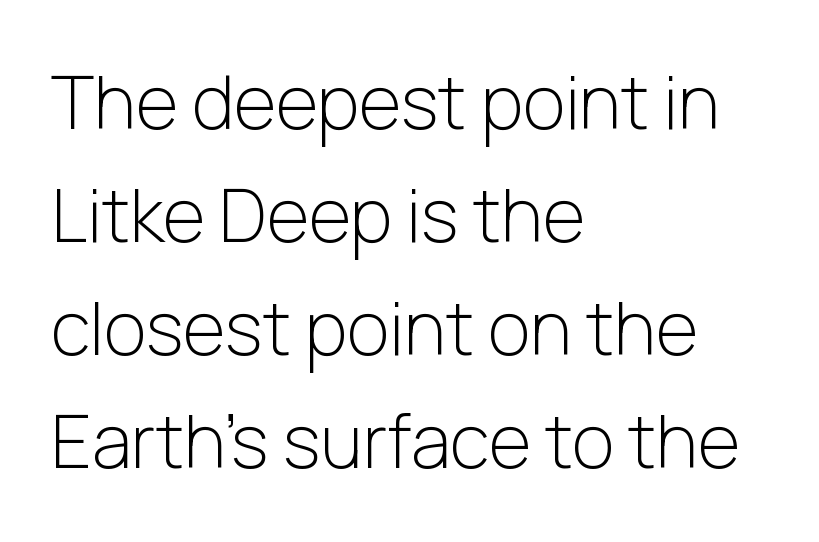
Every stem runs plumb, perpendicular to the baseline. Character widths vary here, with narrow letters taking less room than wide ones. All the whitespace from short lines collects on the right. The type family on display is of the sans-serif kind.
